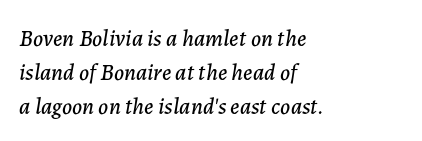
Q: Is the text italic (slanted)? A: Yes, it leans right by about 7 degrees.
Q: Is the text underlined? A: No.
Q: How is the paragraph aligned? A: Left-aligned.
Q: Is the spacing between letters normal or unusually wide? A: Normal.
Q: Is the spacing between lines tight, normal or loose? A: Normal.
